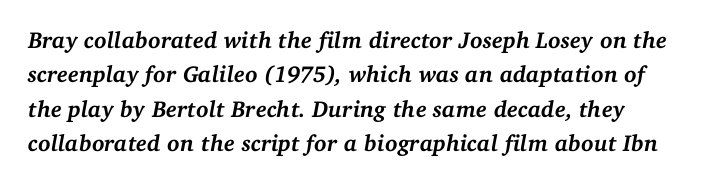
The image shows 23 px bold type, italic (leaning right); set normal line spacing (1.49x), normal letter spacing, not underlined.
